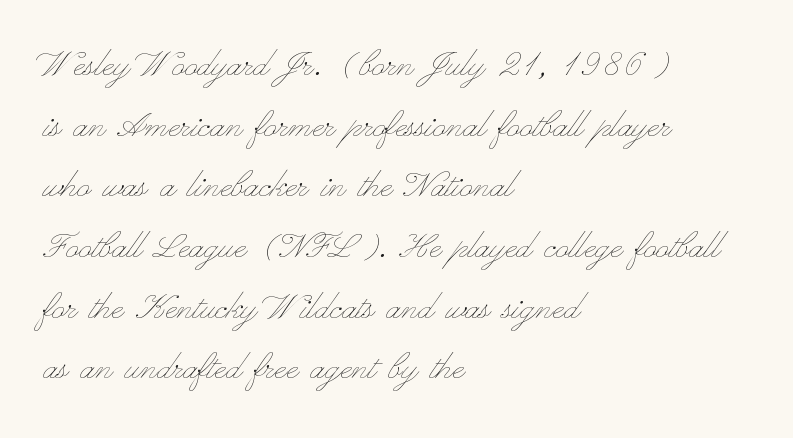
{"bold": "no", "weight": "thin", "width": "wide", "stroke_contrast": "low", "x_height": "small", "monospaced": "no", "underline": "no", "align": "left", "line_spacing": "normal", "line_spacing_ratio": 1.41, "letter_spacing": "normal", "letter_spacing_em": 0.0, "glyph_px": 43}
